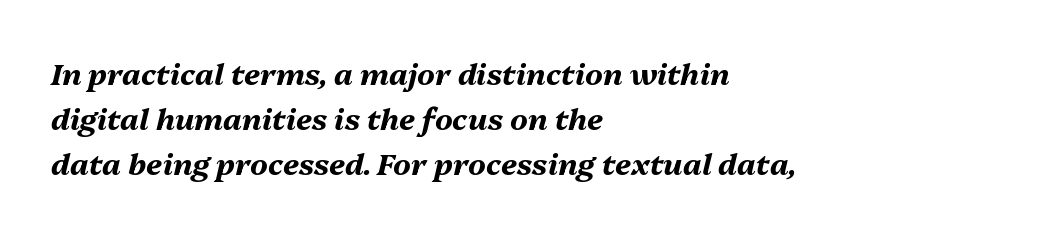
{"italic": "yes", "lean": "right", "slant_degrees": 13, "bold": "yes", "weight": "bold", "width": "normal", "stroke_contrast": "medium", "x_height": "medium", "monospaced": "no", "underline": "no", "align": "left", "line_spacing": "normal", "line_spacing_ratio": 1.5, "letter_spacing": "normal", "letter_spacing_em": 0.0, "glyph_px": 30}
